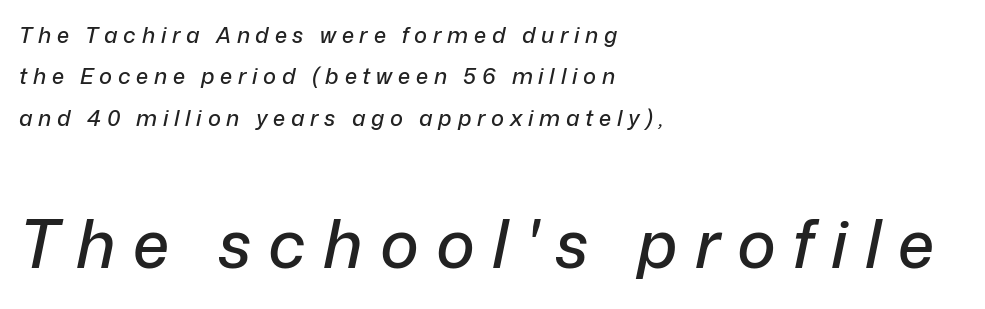
Looking at the ascenders, they clearly lean. Look at the tracking — it's clearly loosened, letters drifting apart. Type without underlining. Scale increases going downward across the two blocks. Short and long lines alike share a common starting point at left. Proportional: the letters do not fall into vertical columns.
